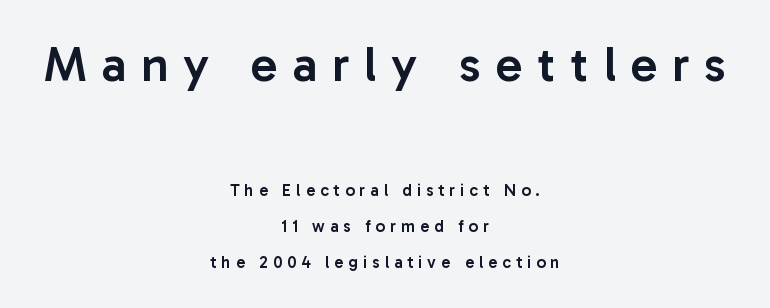
Q: Is the text bold? A: Semi-bold.
Q: Is the text italic (slanted)? A: No, it is upright.
Q: Is the typeface a serif or a sans-serif typeface? A: Sans-serif.
Q: Is the text underlined? A: No.
Q: How is the paragraph aligned? A: Centered.
Q: Is the spacing between letters normal or unusually wide? A: Unusually wide.
Q: Is the spacing between lines tight, normal or loose? A: Loose.
Q: Which block of text is set in a larger size, the first (top) or the second (bottom)? A: The first (top) one.
Q: Width (condensed, normal, or wide)? A: Normal.
Q: Stroke contrast? A: Low.
Q: x-height? A: Medium.
Q: Monospaced? A: No.
